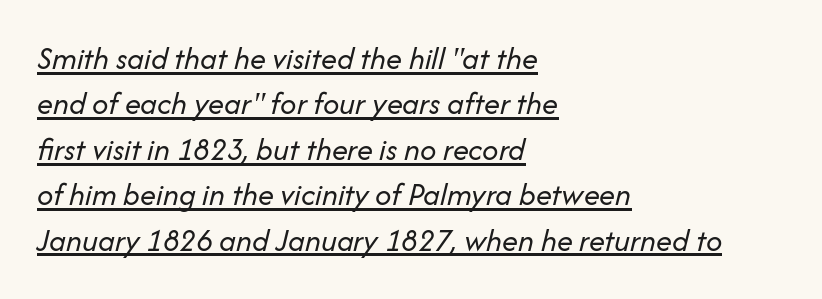
The strokes are not fattened; the text isn't bold. Leading matches the norm, producing a regular column. You could call the tracking neutral — neither tight nor loose. You could not count columns in this text — the font is proportionally spaced. Compared with ordinary roman type, these characters are visibly tilted.
